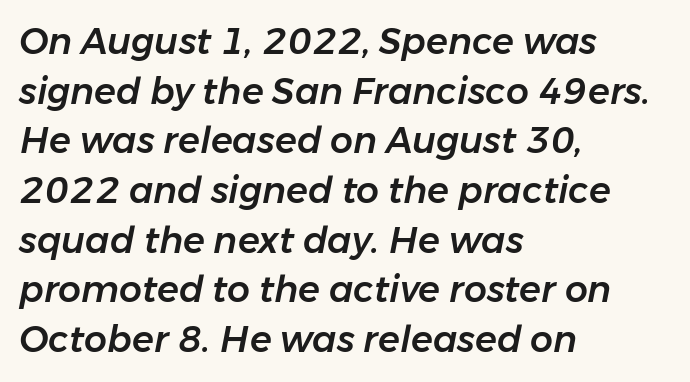
{"italic": "yes", "lean": "right", "slant_degrees": 11, "width": "normal", "stroke_contrast": "low", "x_height": "medium", "monospaced": "no", "underline": "no", "align": "left", "line_spacing": "normal", "line_spacing_ratio": 1.38, "letter_spacing": "normal", "letter_spacing_em": 0.0, "glyph_px": 36}
